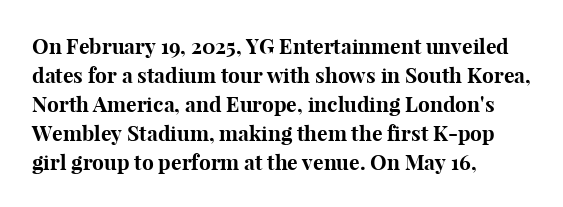
Q: Is the text bold? A: Yes.
Q: Is the text italic (slanted)? A: No, it is upright.
Q: Is the text underlined? A: No.
Q: How is the paragraph aligned? A: Left-aligned.
Q: Is the spacing between letters normal or unusually wide? A: Normal.
Q: Is the spacing between lines tight, normal or loose? A: Normal.
